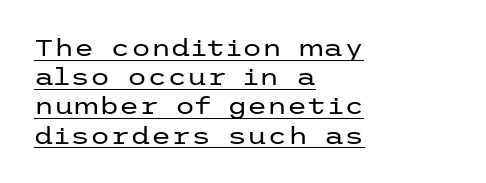
Stroke thickness stays within the range of a standard reading face or lighter. In terms of letterspacing, this is plain default setting. Italic: no, the glyphs are upright roman. Successive baselines arrive at the customary interval. The paragraph shown leans on its left margin.
